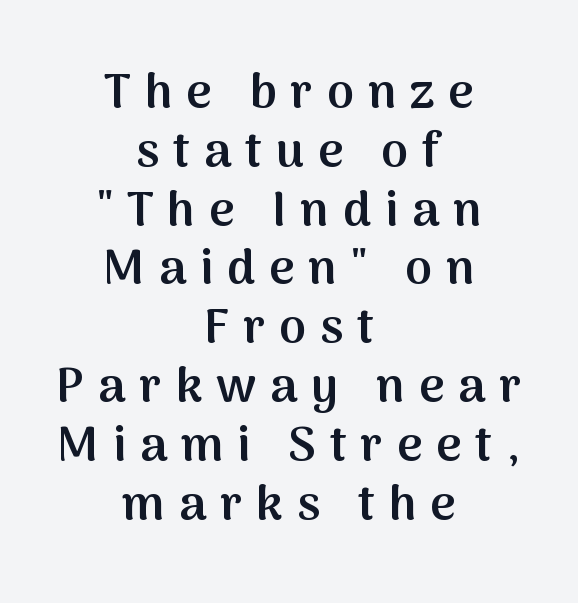
Q: Is the text bold? A: Semi-bold.
Q: Is the text italic (slanted)? A: No, it is upright.
Q: Is the typeface a serif or a sans-serif typeface? A: Sans-serif.
Q: Is the text underlined? A: No.
Q: How is the paragraph aligned? A: Centered.
Q: Is the spacing between letters normal or unusually wide? A: Unusually wide.
Q: Width (condensed, normal, or wide)? A: Normal.
Q: Stroke contrast? A: Medium.
Q: x-height? A: Medium.
Q: Monospaced? A: No.
